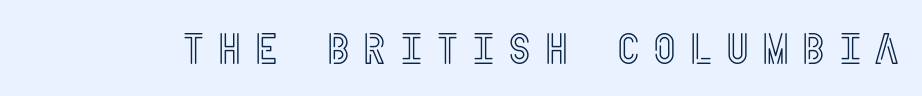
This sample uses an upright cut, with every glyph sitting square on the baseline. Anything drawn beneath the words? Only blank space. You could only call the tracking loose — the letters float apart.
